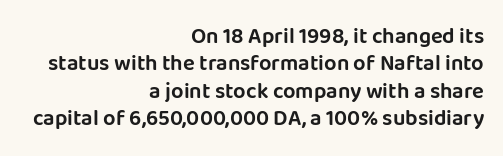
The image shows 22 px text type, upright; set right-aligned, normal line spacing (1.25x), normal letter spacing, not underlined.
